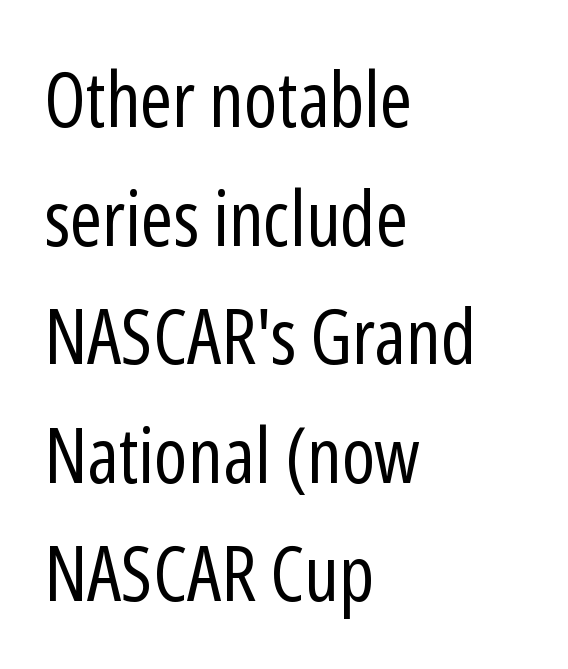
Q: Is the text bold? A: No.
Q: Is the text italic (slanted)? A: No, it is upright.
Q: Is the typeface a serif or a sans-serif typeface? A: Sans-serif.
Q: Is the text underlined? A: No.
Q: How is the paragraph aligned? A: Left-aligned.
Q: Is the spacing between letters normal or unusually wide? A: Normal.
Q: Is the spacing between lines tight, normal or loose? A: Normal.
Q: Width (condensed, normal, or wide)? A: Condensed.
Q: Stroke contrast? A: Low.
Q: x-height? A: Medium.
Q: Monospaced? A: No.
